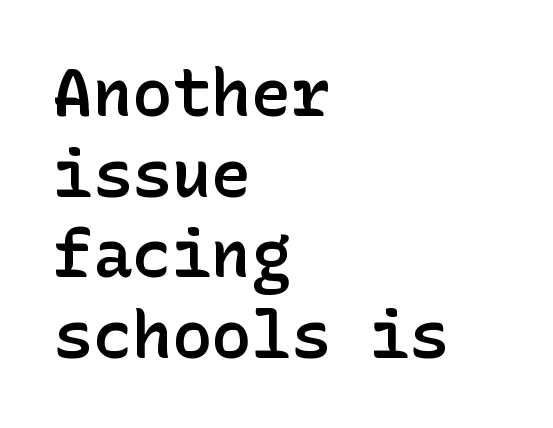
{"serif": "no", "italic": "no", "bold": "semi", "weight": "semibold", "width": "normal", "stroke_contrast": "low", "x_height": "medium", "underline": "no", "align": "left", "line_spacing_ratio": 1.22, "letter_spacing": "normal", "letter_spacing_em": 0.0, "glyph_px": 66}
